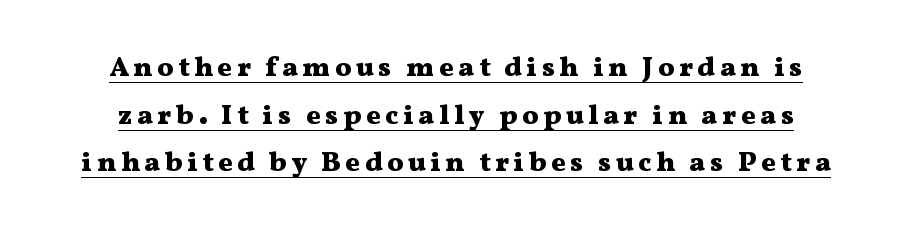
What weight is shown? A full bold with thick strokes. In designer terms, the underline attribute is active on this setting. Ordinary non-slanted type is in use.
